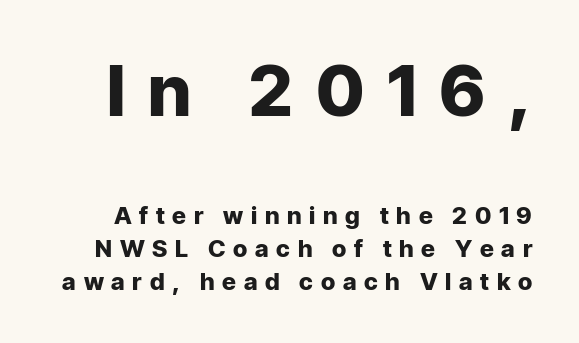
Q: Is the text bold? A: Yes.
Q: Is the text italic (slanted)? A: No, it is upright.
Q: Is the typeface a serif or a sans-serif typeface? A: Sans-serif.
Q: Is the text underlined? A: No.
Q: Is the spacing between letters normal or unusually wide? A: Unusually wide.
Q: Is the spacing between lines tight, normal or loose? A: Normal.
Q: Which block of text is set in a larger size, the first (top) or the second (bottom)? A: The first (top) one.
Q: Width (condensed, normal, or wide)? A: Normal.
Q: Stroke contrast? A: Low.
Q: x-height? A: Medium.
Q: Monospaced? A: No.
